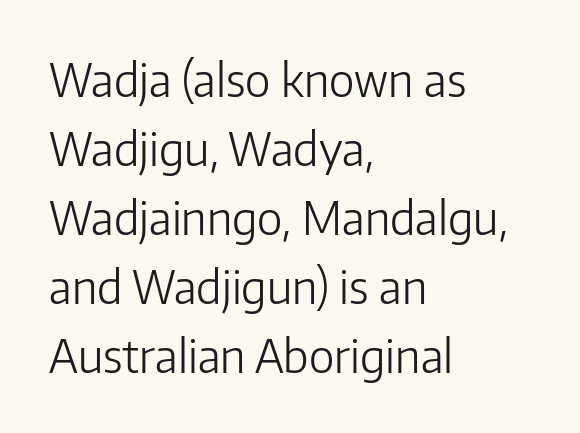
Q: Is the text bold? A: No.
Q: Is the text italic (slanted)? A: No, it is upright.
Q: Is the typeface a serif or a sans-serif typeface? A: Sans-serif.
Q: Is the text underlined? A: No.
Q: How is the paragraph aligned? A: Left-aligned.
Q: Is the spacing between letters normal or unusually wide? A: Normal.
Q: Is the spacing between lines tight, normal or loose? A: Normal.
Q: Width (condensed, normal, or wide)? A: Normal.
Q: Stroke contrast? A: Low.
Q: x-height? A: Medium.
Q: Monospaced? A: No.
